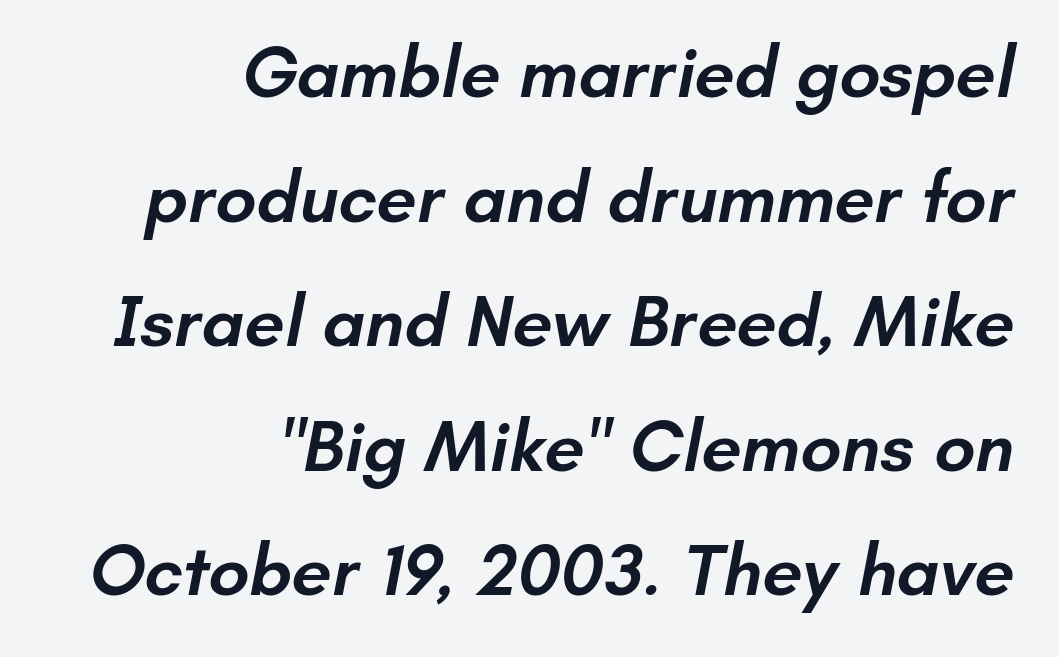
{"serif": "no", "bold": "semi", "weight": "semibold", "width": "normal", "stroke_contrast": "low", "x_height": "small", "monospaced": "no", "underline": "no", "align": "right", "line_spacing_ratio": 1.73, "letter_spacing": "normal", "letter_spacing_em": 0.0, "glyph_px": 72}
